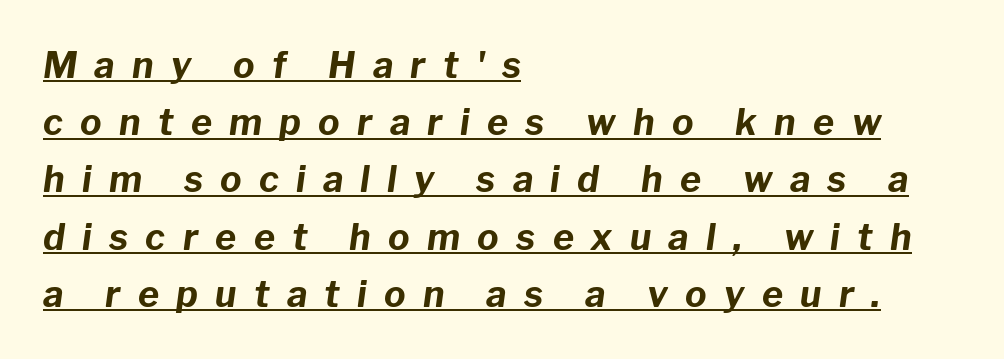
Q: Is the text bold? A: Yes.
Q: Is the text italic (slanted)? A: Yes, it leans right by about 8 degrees.
Q: Is the text underlined? A: Yes.
Q: How is the paragraph aligned? A: Left-aligned.
Q: Is the spacing between letters normal or unusually wide? A: Unusually wide.
Q: Is the spacing between lines tight, normal or loose? A: Normal.
Q: Width (condensed, normal, or wide)? A: Normal.
Q: Stroke contrast? A: Low.
Q: x-height? A: Medium.
Q: Monospaced? A: No.
